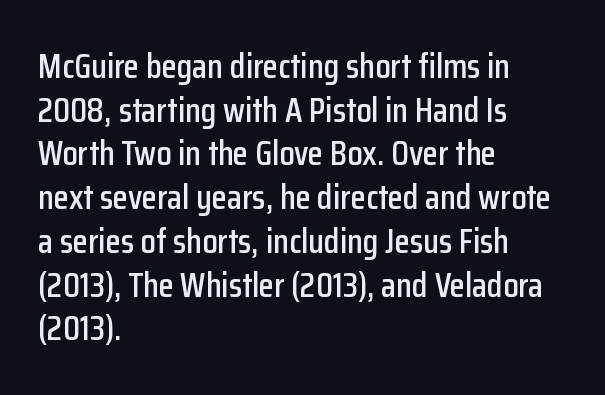
In terms of leading, this rendering sits right in the middle. Rendered with straight, roman letterforms. Stroke terminals: plain, sans-serif. Note the varied advance widths — an 'i' is clearly narrower than an 'm'. Here the glyphs are tracked normally, forming tight word shapes. In CSS terms this would be text-align: left.
